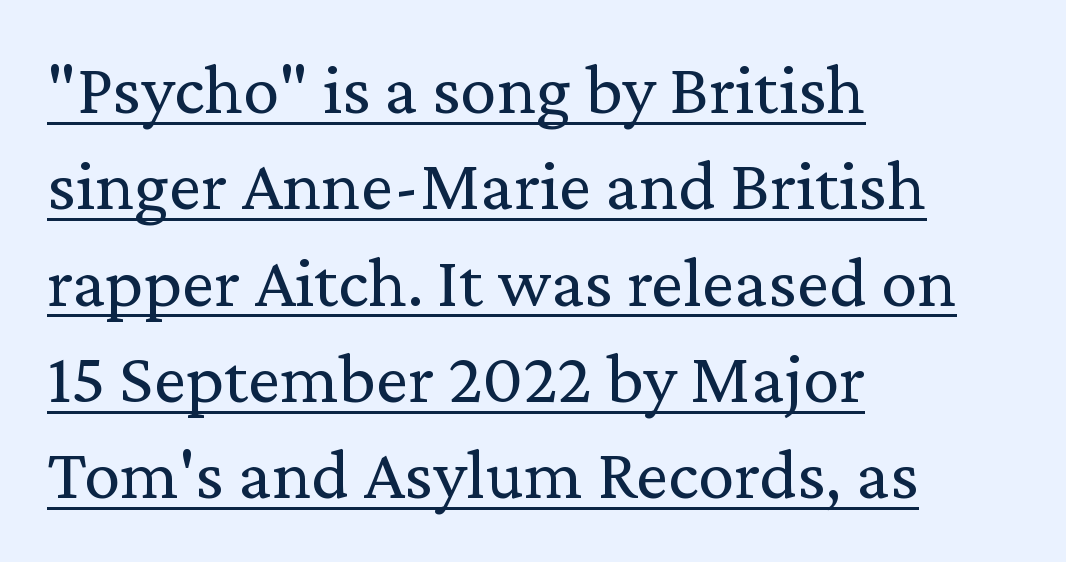
The image shows 73 px regular-weight serif type, upright; set left-aligned, normal line spacing (1.32x), normal letter spacing, underlined; low stroke contrast and a medium x-height.
